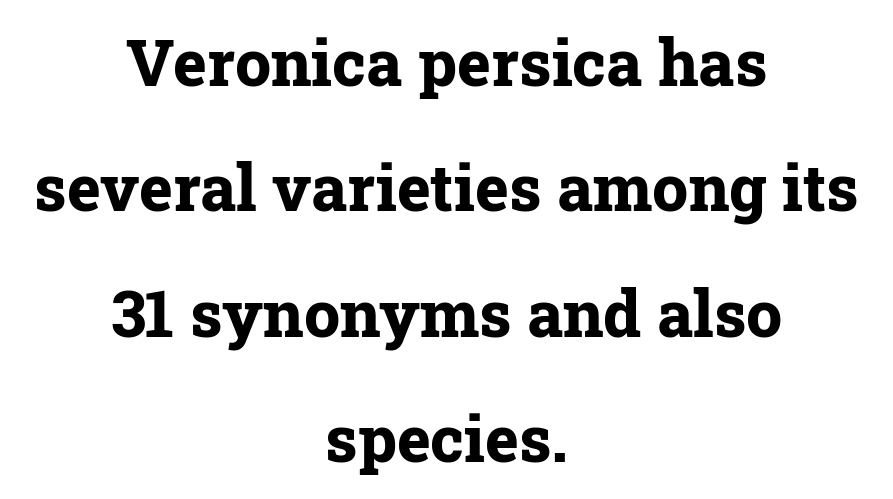
Q: Is the text bold? A: Yes.
Q: Is the text italic (slanted)? A: No, it is upright.
Q: Is the typeface a serif or a sans-serif typeface? A: Serif.
Q: Is the text underlined? A: No.
Q: How is the paragraph aligned? A: Centered.
Q: Is the spacing between letters normal or unusually wide? A: Normal.
Q: Is the spacing between lines tight, normal or loose? A: Loose.
Q: Width (condensed, normal, or wide)? A: Normal.
Q: Stroke contrast? A: Low.
Q: x-height? A: Medium.
Q: Monospaced? A: No.
